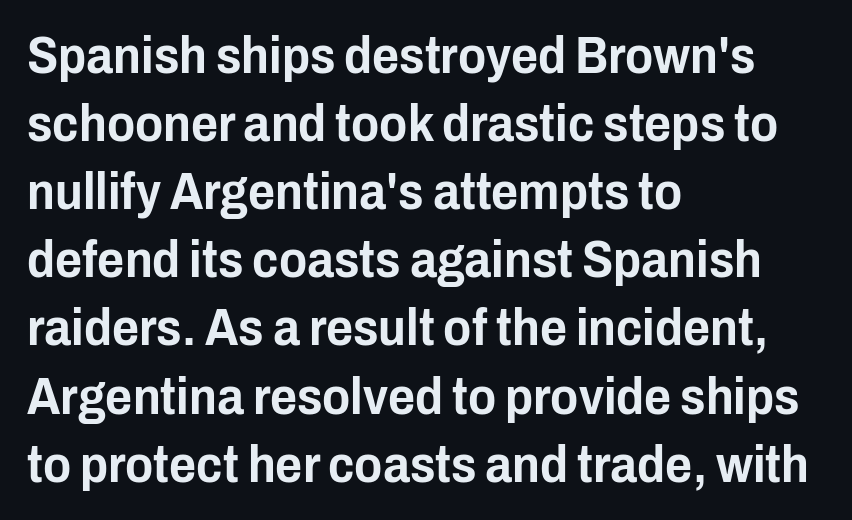
Q: Is the text italic (slanted)? A: No, it is upright.
Q: Is the typeface a serif or a sans-serif typeface? A: Sans-serif.
Q: Is the text underlined? A: No.
Q: How is the paragraph aligned? A: Left-aligned.
Q: Is the spacing between letters normal or unusually wide? A: Normal.
Q: Is the spacing between lines tight, normal or loose? A: Normal.
Q: Width (condensed, normal, or wide)? A: Condensed.
Q: Stroke contrast? A: Low.
Q: x-height? A: Medium.
Q: Monospaced? A: No.
